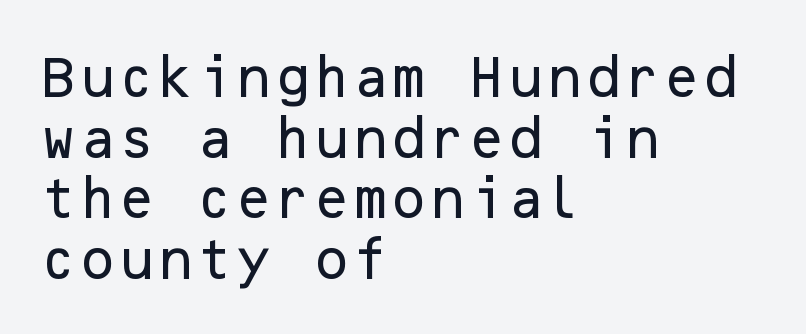
The image shows 45 px sans-serif type, upright; set left-aligned, normal line spacing (1.35x), normal letter spacing, not underlined; low stroke contrast and a medium x-height.
